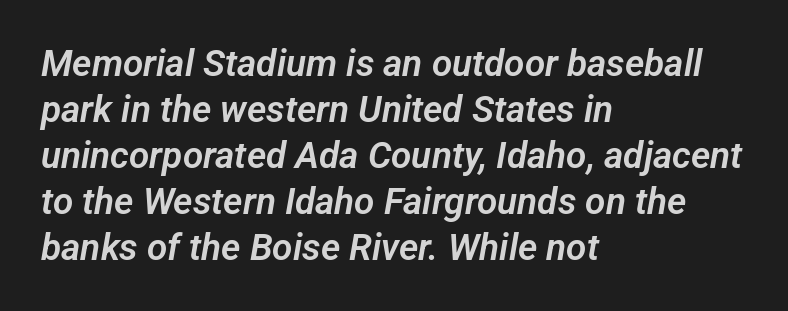
The image shows 37 px sans-serif type; set left-aligned, line spacing 1.24x, normal letter spacing, not underlined; low stroke contrast and a medium x-height.
